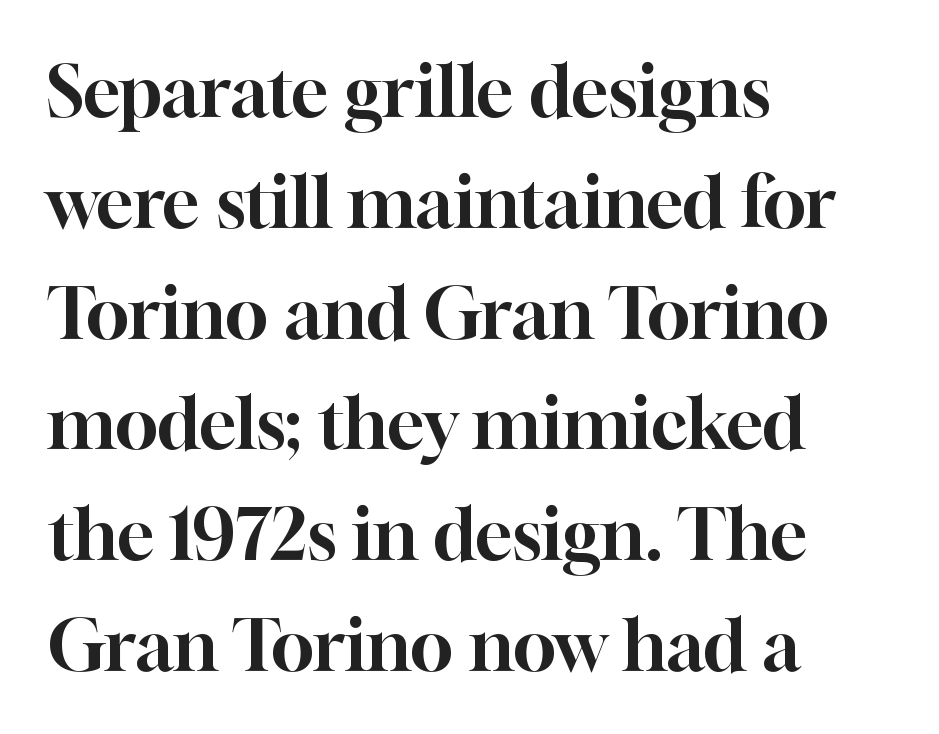
{"serif": "yes", "italic": "no", "width": "normal", "stroke_contrast": "high", "x_height": "medium", "monospaced": "no", "underline": "no", "align": "left", "line_spacing": "normal", "line_spacing_ratio": 1.56, "letter_spacing": "normal", "letter_spacing_em": 0.0, "glyph_px": 71}
